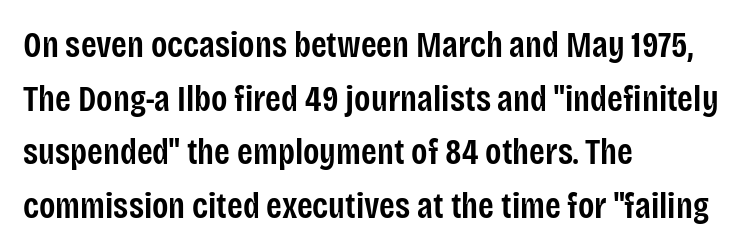
{"serif": "no", "italic": "no", "bold": "semi", "weight": "semibold", "width": "condensed", "stroke_contrast": "low", "x_height": "large", "monospaced": "no", "underline": "no", "align": "left", "line_spacing": "normal", "line_spacing_ratio": 1.49, "letter_spacing": "normal", "letter_spacing_em": 0.0, "glyph_px": 36}
